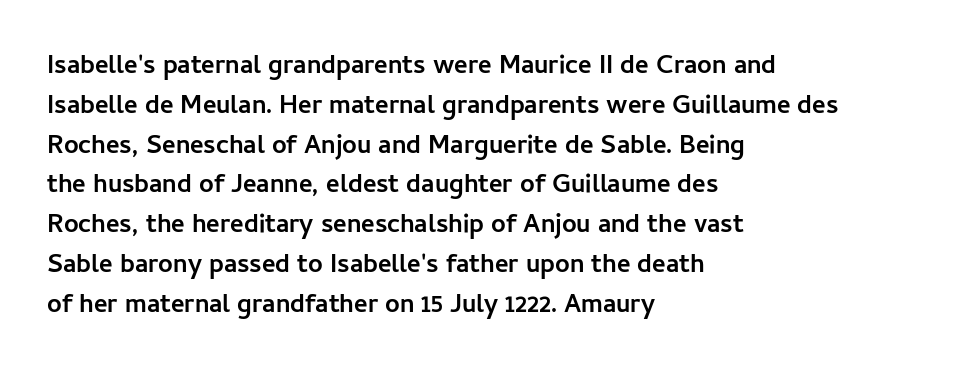
Q: Is the text bold? A: Yes.
Q: Is the text italic (slanted)? A: No, it is upright.
Q: Is the text underlined? A: No.
Q: How is the paragraph aligned? A: Left-aligned.
Q: Is the spacing between letters normal or unusually wide? A: Normal.
Q: Is the spacing between lines tight, normal or loose? A: Normal.
